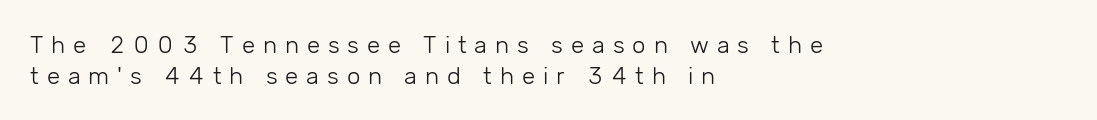
{"italic": "no", "bold": "no", "underline": "no", "align": "left", "line_spacing": "normal", "line_spacing_ratio": 1.28, "letter_spacing": "wide", "letter_spacing_em": 0.33, "glyph_px": 24}
